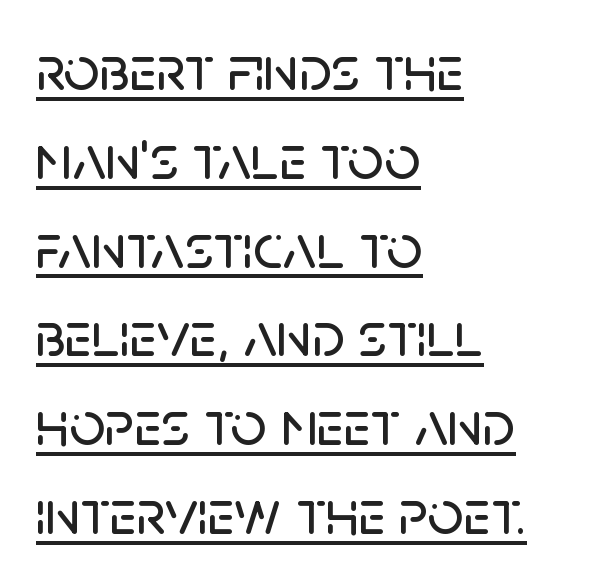
Q: Is the text italic (slanted)? A: No, it is upright.
Q: Is the typeface a serif or a sans-serif typeface? A: Sans-serif.
Q: Is the text underlined? A: Yes.
Q: How is the paragraph aligned? A: Left-aligned.
Q: Is the spacing between letters normal or unusually wide? A: Normal.
Q: Is the spacing between lines tight, normal or loose? A: Normal.
Q: Width (condensed, normal, or wide)? A: Normal.
Q: Stroke contrast? A: Low.
Q: x-height? A: Large.
Q: Monospaced? A: No.
